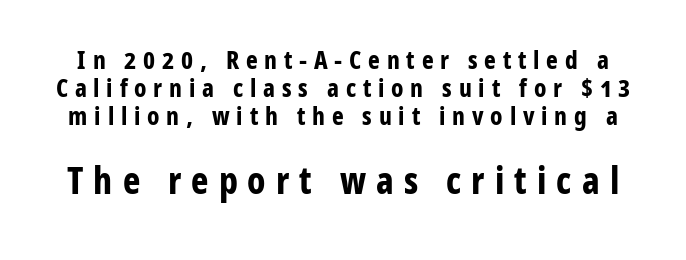
The letters are spread apart with noticeably loose tracking. This sample trades vertical openness for compactness between lines. The passage shown is typeset with a sans-serif family. Which chunk is bigger? The second one — the bottom block dwarfs the top. In terms of posture, this sample is upright. A typesetter would call this proportional, since set widths differ per character.
